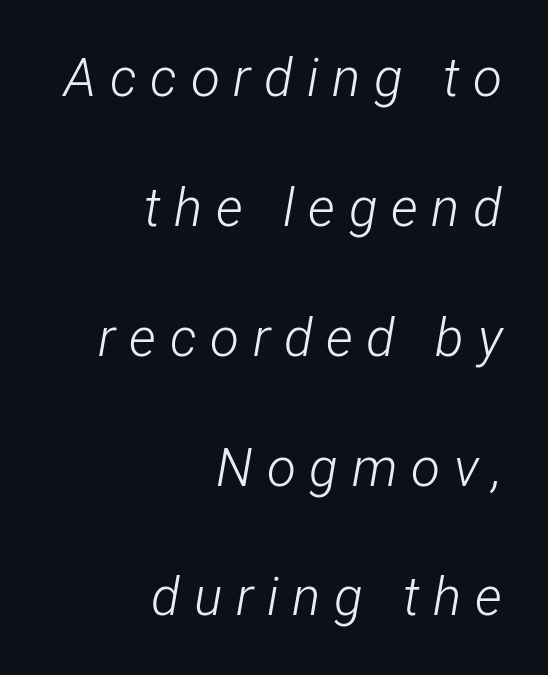
The line-height multiplier appears high, well above default. Looks like regular typesetting: each glyph gets only the width it needs. Is the type slanted? Yes — the strokes lean at a clear angle. The face looks like a standard text weight, possibly lighter. Has an underline been added? It has not.
